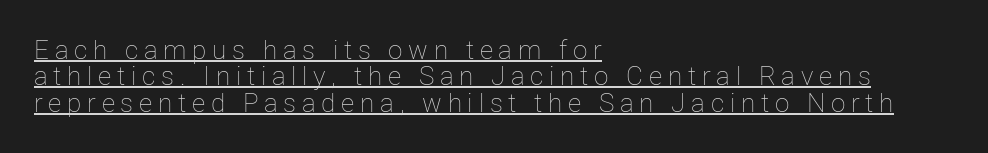
{"italic": "no", "bold": "no", "underline": "yes", "align": "left", "line_spacing": "tight", "line_spacing_ratio": 1.01, "letter_spacing": "wide", "letter_spacing_em": 0.22, "glyph_px": 26}
